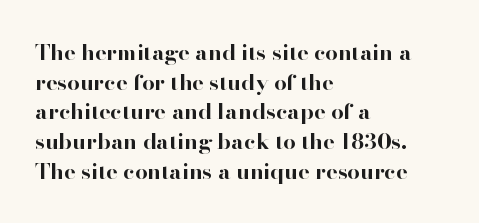
Caption: standard tracking, unaltered. Bold? Absolutely — the strokes are thick and heavy. Where is the straight margin? On the left. The line-height multiplier appears to be the usual default. Underlining? Definitely not there. Upright lettering throughout.
